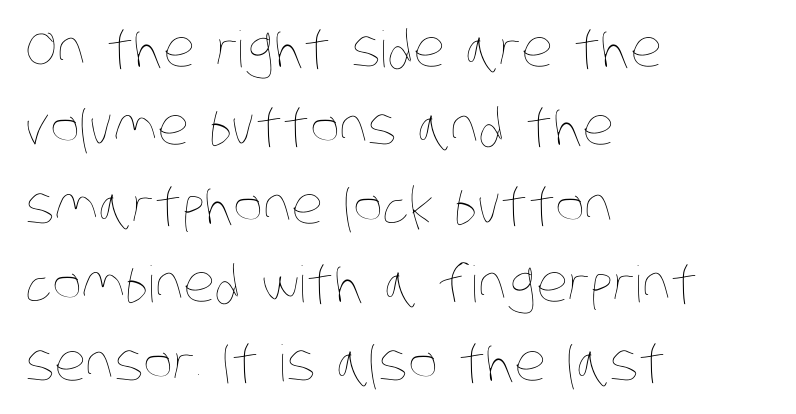
{"bold": "no", "weight": "thin", "width": "condensed", "stroke_contrast": "low", "x_height": "large", "monospaced": "no", "underline": "no", "align": "left", "line_spacing": "normal", "line_spacing_ratio": 1.57, "letter_spacing": "normal", "letter_spacing_em": 0.0, "glyph_px": 50}
